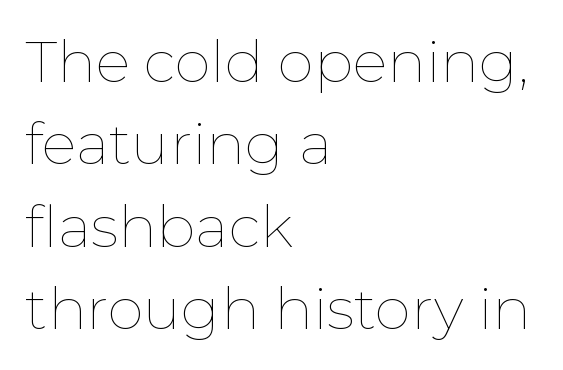
The passage shown is typed in a proportional face where columns would drift. Students, note that the glyphs here touch the page at normal intervals. This reads as an unemphasized weight, regular at the heaviest. Horizontal bands of white between lines are of average thickness. The letters stand upright; this is a roman face.
